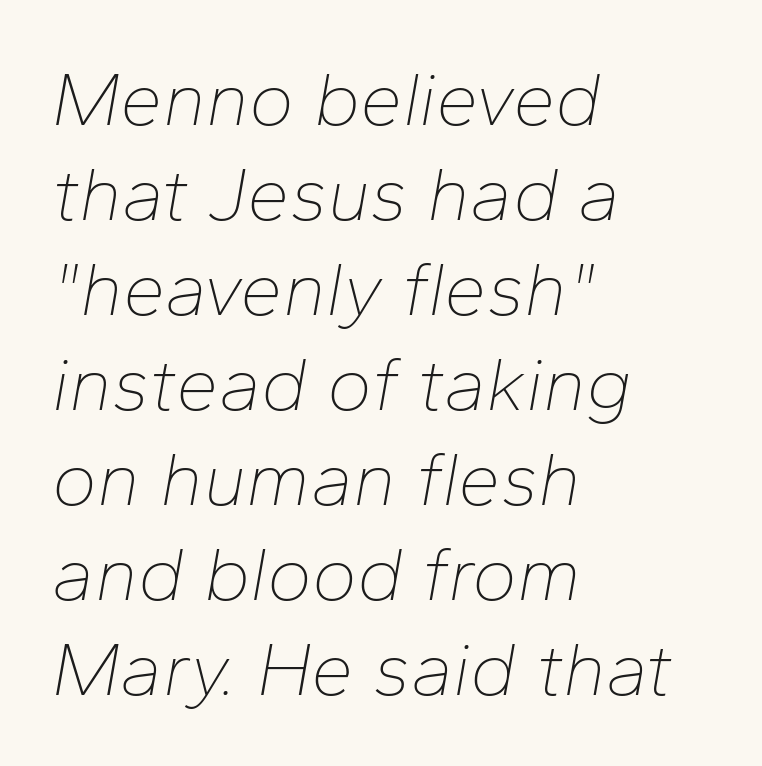
Compared with typical body copy, the letter spacing here is the same. The rendering applies a slant to the glyphs. A typesetter would call this leading conventional body-copy spacing. Is this a fixed-width face? No — the glyphs have proportional, varying widths. The area under the type is left untouched.
